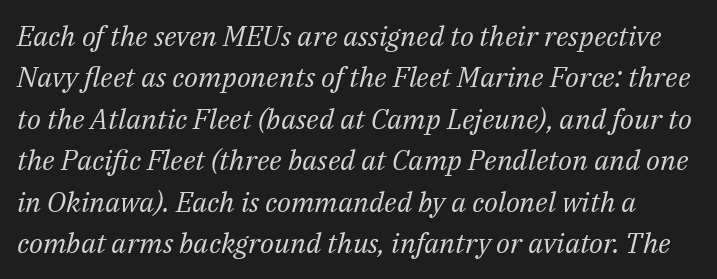
The face used here is proportionally spaced, like ordinary book or web type. What stands out about the letter spacing? Nothing — it is the standard amount. The rows are spaced the way most documents space them. The specimen omits any rule beneath the text block's lines. A serif font was chosen for this passage. Caption: face not bold, strokes unweighted.
